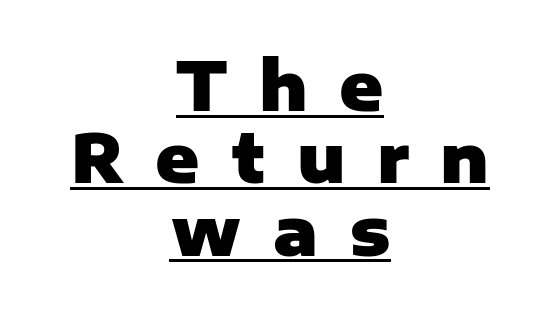
Q: Is the text bold? A: Yes.
Q: Is the text italic (slanted)? A: No, it is upright.
Q: Is the typeface a serif or a sans-serif typeface? A: Sans-serif.
Q: Is the text underlined? A: Yes.
Q: How is the paragraph aligned? A: Centered.
Q: Is the spacing between letters normal or unusually wide? A: Unusually wide.
Q: Is the spacing between lines tight, normal or loose? A: Tight.
Q: Width (condensed, normal, or wide)? A: Normal.
Q: Stroke contrast? A: Low.
Q: x-height? A: Medium.
Q: Monospaced? A: No.
